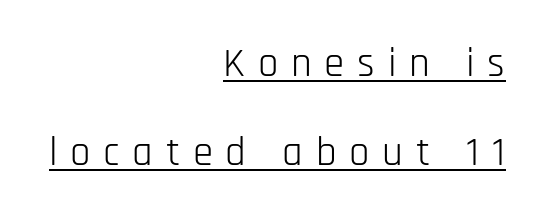
The image shows 41 px light, condensed sans-serif type, upright; set right-aligned, loose line spacing (2.17x), unusually wide letter spacing (+0.31 em), underlined; low stroke contrast and a large x-height.
